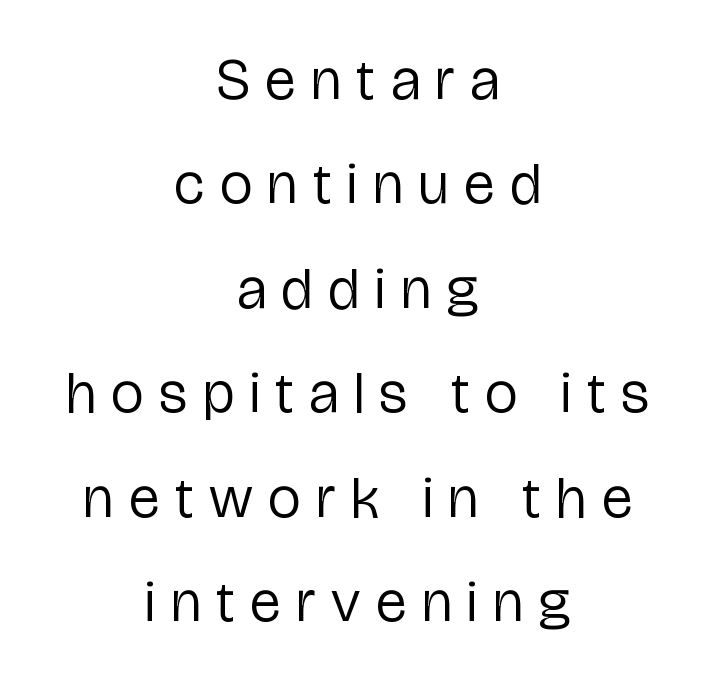
Q: Is the text bold? A: No.
Q: Is the text italic (slanted)? A: No, it is upright.
Q: Is the typeface a serif or a sans-serif typeface? A: Sans-serif.
Q: Is the text underlined? A: No.
Q: How is the paragraph aligned? A: Centered.
Q: Is the spacing between letters normal or unusually wide? A: Unusually wide.
Q: Width (condensed, normal, or wide)? A: Condensed.
Q: Stroke contrast? A: Low.
Q: x-height? A: Medium.
Q: Monospaced? A: No.
